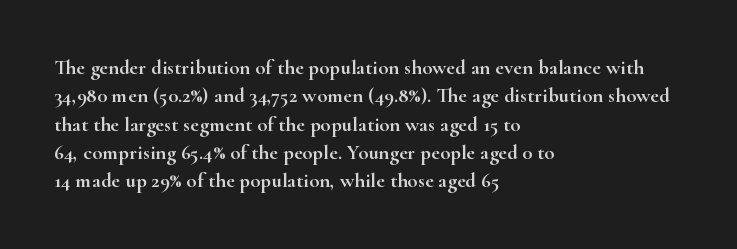
{"italic": "no", "underline": "no", "align": "left", "line_spacing": "normal", "line_spacing_ratio": 1.35, "letter_spacing": "normal", "letter_spacing_em": 0.0, "glyph_px": 21}
